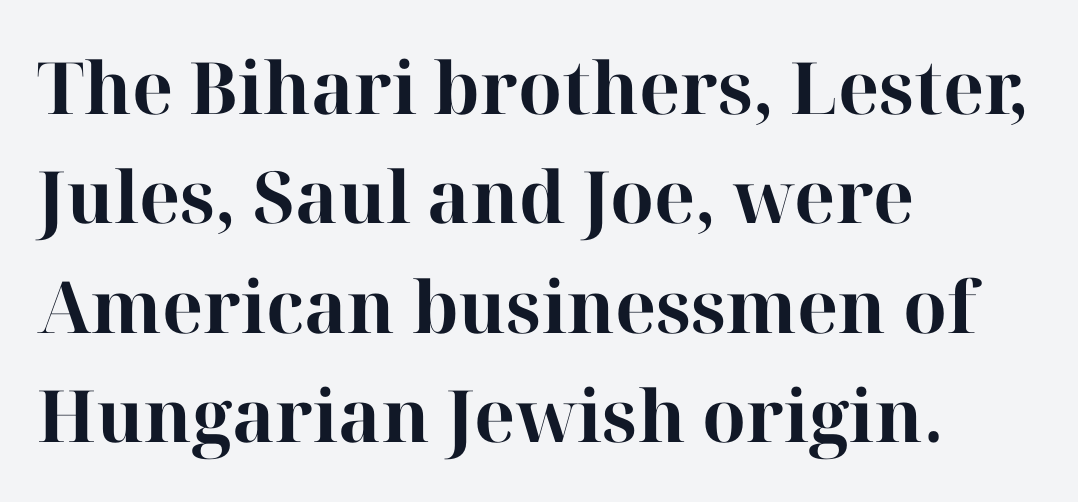
Q: Is the text bold? A: Yes.
Q: Is the text italic (slanted)? A: No, it is upright.
Q: Is the typeface a serif or a sans-serif typeface? A: Serif.
Q: Is the text underlined? A: No.
Q: How is the paragraph aligned? A: Left-aligned.
Q: Is the spacing between letters normal or unusually wide? A: Normal.
Q: Is the spacing between lines tight, normal or loose? A: Normal.
Q: Width (condensed, normal, or wide)? A: Normal.
Q: Stroke contrast? A: High.
Q: x-height? A: Medium.
Q: Monospaced? A: No.
